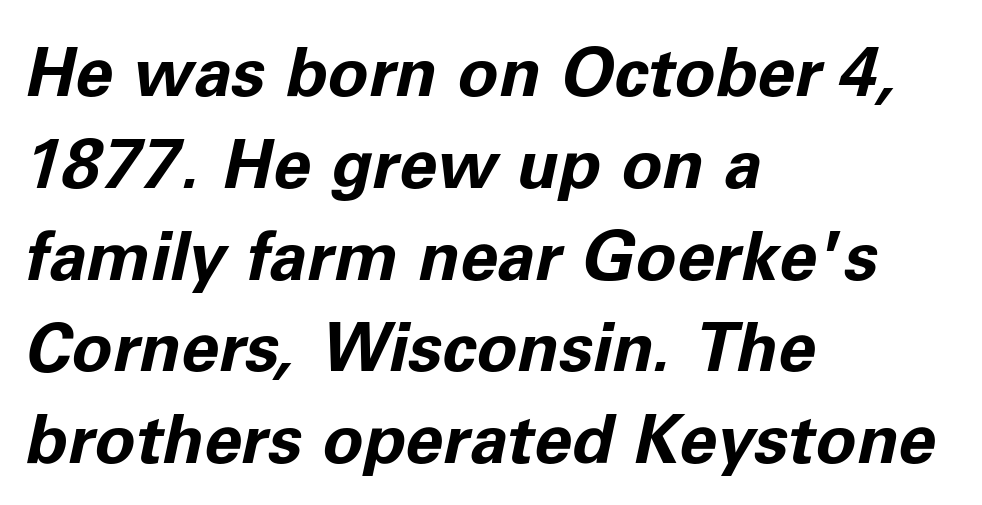
A full-strength bold gives these letters their thick strokes. If you measured baseline to baseline, you'd find a middling distance. Short note: letters normally spaced. Here the designer chose a conventional face with non-uniform glyph widths. Descender tails drop into unmarked territory. The letters are slanted; this is an italic face.
